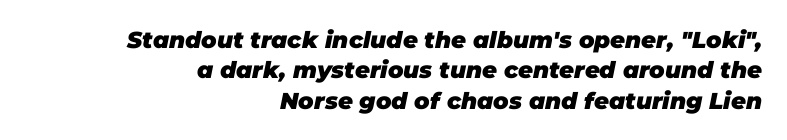
Q: Is the text bold? A: Yes.
Q: Is the text italic (slanted)? A: Yes, it leans right by about 11 degrees.
Q: Is the text underlined? A: No.
Q: How is the paragraph aligned? A: Right-aligned.
Q: Is the spacing between letters normal or unusually wide? A: Normal.
Q: Is the spacing between lines tight, normal or loose? A: Normal.
